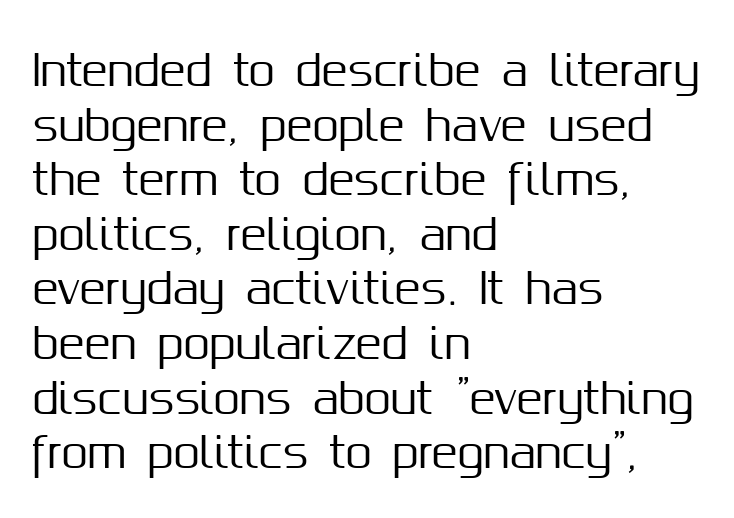
{"serif": "no", "italic": "no", "width": "normal", "stroke_contrast": "medium", "x_height": "medium", "monospaced": "no", "underline": "no", "align": "left", "line_spacing": "normal", "line_spacing_ratio": 1.27, "letter_spacing": "normal", "letter_spacing_em": 0.0, "glyph_px": 43}
